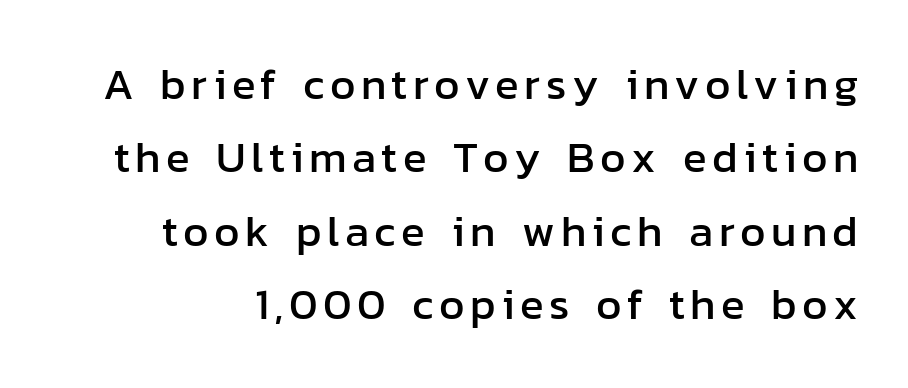
Q: Is the text italic (slanted)? A: No, it is upright.
Q: Is the typeface a serif or a sans-serif typeface? A: Sans-serif.
Q: Is the text underlined? A: No.
Q: Is the spacing between lines tight, normal or loose? A: Normal.
Q: Width (condensed, normal, or wide)? A: Normal.
Q: Stroke contrast? A: Low.
Q: x-height? A: Medium.
Q: Monospaced? A: No.
